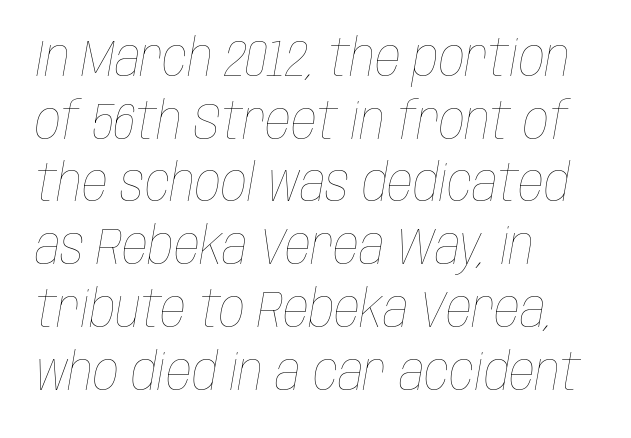
The image shows 51 px thin, condensed type, italic (leaning right); set left-aligned, line spacing 1.23x, normal letter spacing, not underlined; low stroke contrast and a large x-height.
